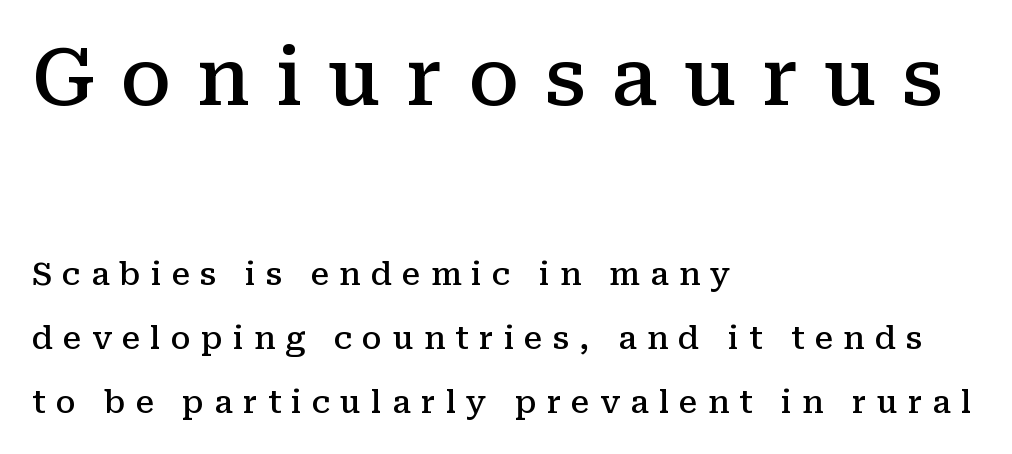
Q: Is the text bold? A: Semi-bold.
Q: Is the text italic (slanted)? A: No, it is upright.
Q: Is the typeface a serif or a sans-serif typeface? A: Serif.
Q: Is the text underlined? A: No.
Q: How is the paragraph aligned? A: Left-aligned.
Q: Is the spacing between letters normal or unusually wide? A: Unusually wide.
Q: Is the spacing between lines tight, normal or loose? A: Loose.
Q: Which block of text is set in a larger size, the first (top) or the second (bottom)? A: The first (top) one.
Q: Width (condensed, normal, or wide)? A: Normal.
Q: Stroke contrast? A: Medium.
Q: x-height? A: Medium.
Q: Monospaced? A: No.
